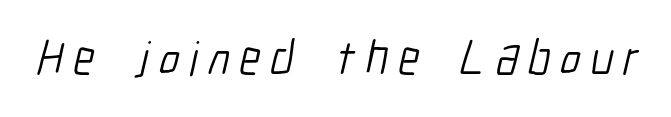
The image shows 48 px light, condensed sans-serif type; set unusually wide letter spacing (+0.21 em), not underlined; low stroke contrast and a medium x-height.
